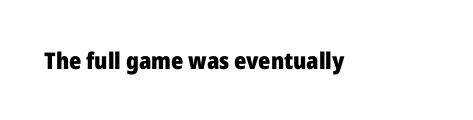
The image shows 23 px bold type, upright; set normal letter spacing, not underlined.
